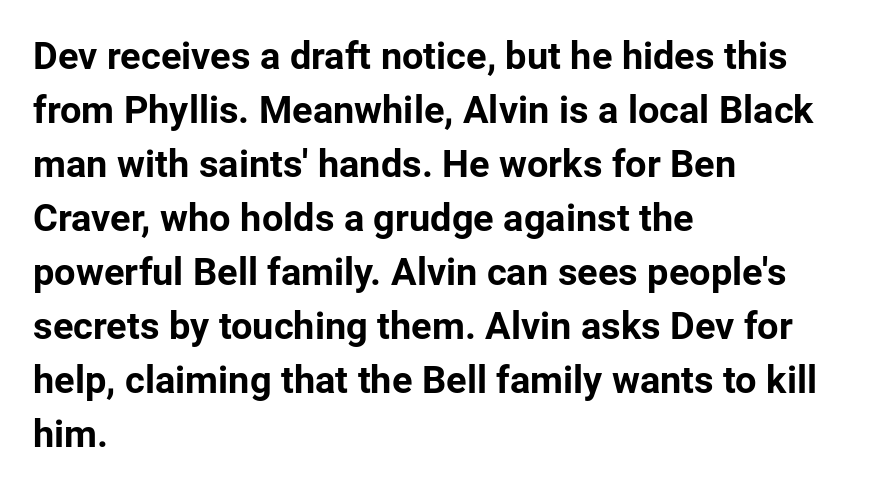
Q: Is the text bold? A: Yes.
Q: Is the text italic (slanted)? A: No, it is upright.
Q: Is the typeface a serif or a sans-serif typeface? A: Sans-serif.
Q: Is the text underlined? A: No.
Q: How is the paragraph aligned? A: Left-aligned.
Q: Is the spacing between letters normal or unusually wide? A: Normal.
Q: Is the spacing between lines tight, normal or loose? A: Normal.
Q: Width (condensed, normal, or wide)? A: Normal.
Q: Stroke contrast? A: Low.
Q: x-height? A: Medium.
Q: Monospaced? A: No.
